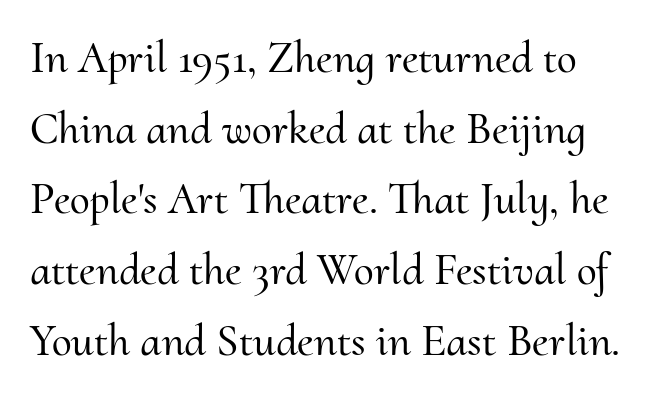
Q: Is the text italic (slanted)? A: No, it is upright.
Q: Is the typeface a serif or a sans-serif typeface? A: Serif.
Q: Is the text underlined? A: No.
Q: Is the spacing between letters normal or unusually wide? A: Normal.
Q: Is the spacing between lines tight, normal or loose? A: Normal.
Q: Width (condensed, normal, or wide)? A: Normal.
Q: Stroke contrast? A: Medium.
Q: x-height? A: Small.
Q: Monospaced? A: No.
